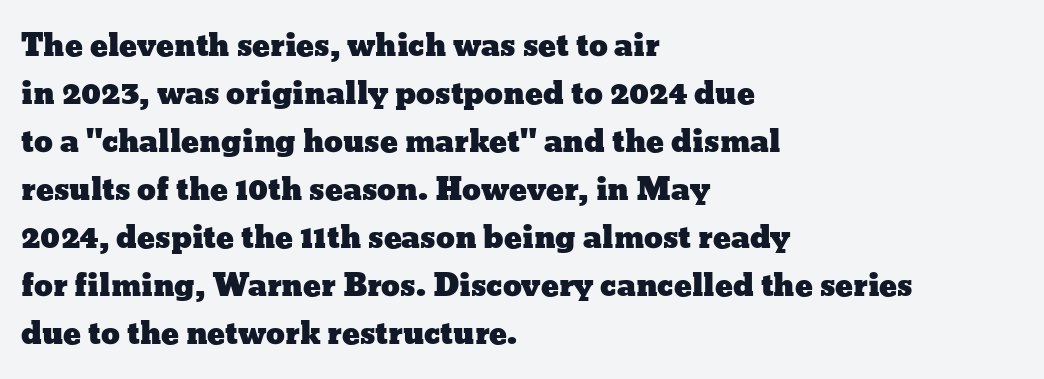
The image shows 30 px wide type, upright; set left-aligned, normal line spacing (1.6x), normal letter spacing, not underlined; low stroke contrast and a medium x-height.
